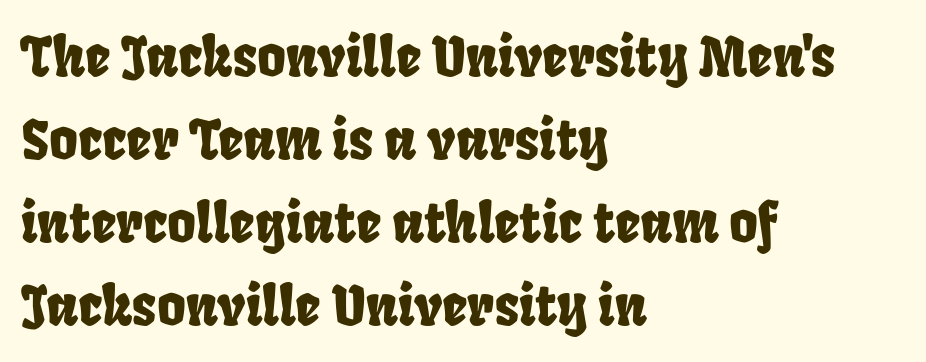
Tracking here is standard; glyphs follow each other at the usual distance. Decoration check: the copy has no underline. A sans-serif font was chosen for this passage. Students, observe: this is what conventionally led text looks like. You could not count columns in this text — the font is proportionally spaced. All the whitespace from short lines collects on the right.
